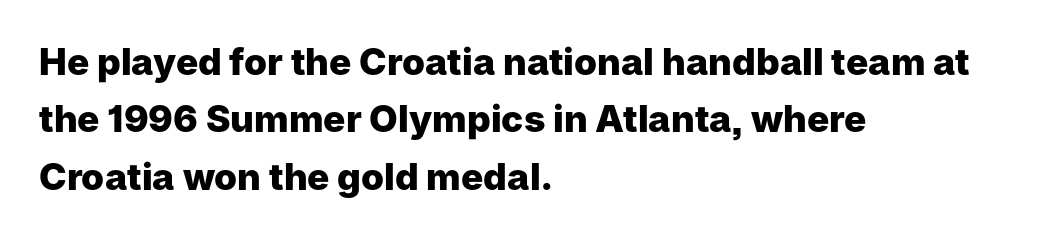
Line spacing here is normal. The baseline area is clear. Short and long lines alike share a common starting point at left. These lines carry a lot of weight — the face is fully bold. Serif or sans? Sans — the stroke terminals are bare.
